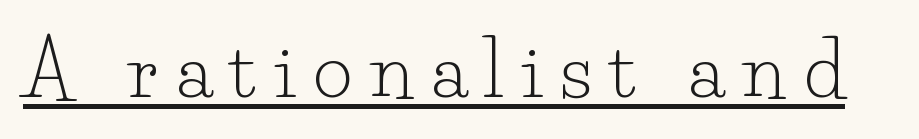
Q: Is the text bold? A: No.
Q: Is the text italic (slanted)? A: No, it is upright.
Q: Is the typeface a serif or a sans-serif typeface? A: Serif.
Q: Is the text underlined? A: Yes.
Q: Is the spacing between letters normal or unusually wide? A: Unusually wide.
Q: Width (condensed, normal, or wide)? A: Normal.
Q: Stroke contrast? A: Low.
Q: x-height? A: Small.
Q: Monospaced? A: No.
